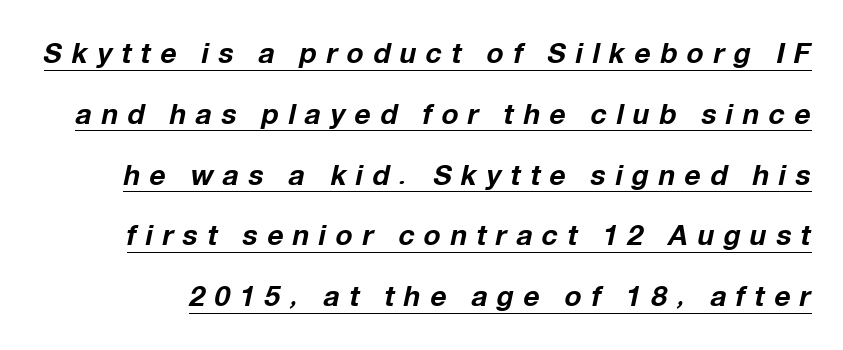
Q: Is the text bold? A: Yes.
Q: Is the text italic (slanted)? A: Yes, it leans right by about 12 degrees.
Q: Is the text underlined? A: Yes.
Q: Is the spacing between letters normal or unusually wide? A: Unusually wide.
Q: Is the spacing between lines tight, normal or loose? A: Loose.
Q: Width (condensed, normal, or wide)? A: Normal.
Q: Stroke contrast? A: Low.
Q: x-height? A: Medium.
Q: Monospaced? A: No.
